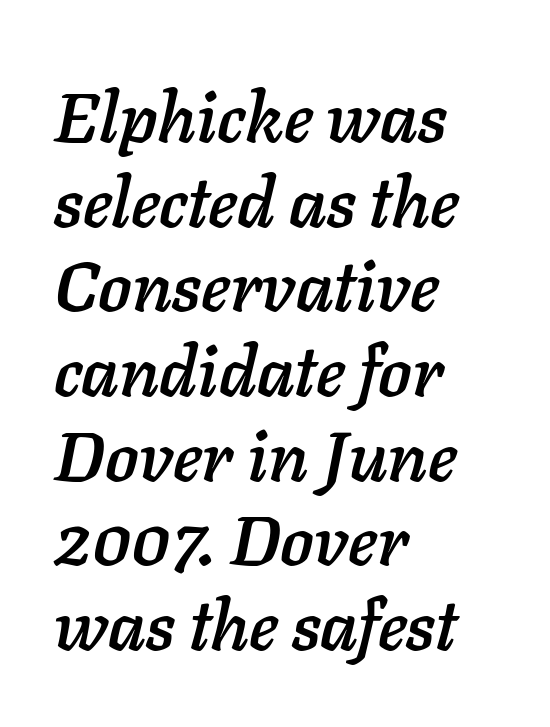
The image shows 70 px text type, italic (leaning right); set left-aligned, line spacing 1.21x, normal letter spacing, not underlined; low stroke contrast and a medium x-height.
